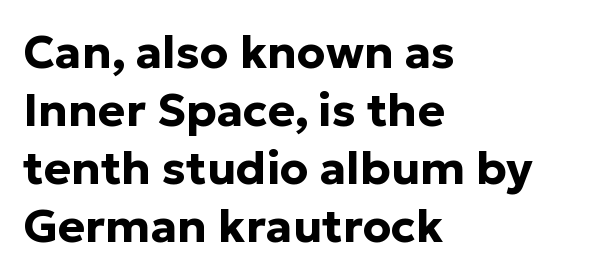
{"serif": "no", "italic": "no", "bold": "yes", "weight": "bold", "width": "normal", "stroke_contrast": "low", "x_height": "medium", "monospaced": "no", "underline": "no", "align": "left", "line_spacing": "normal", "line_spacing_ratio": 1.26, "letter_spacing": "normal", "letter_spacing_em": 0.0, "glyph_px": 46}
